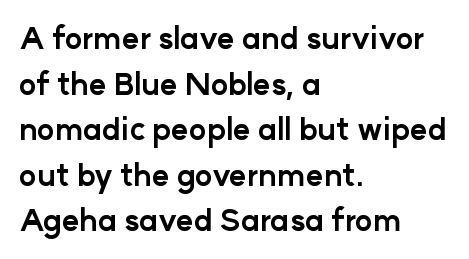
Each word holds together tightly as a unit, with standard inter-letter gaps. If you measured baseline to baseline, you'd find a middling distance. Visually the block forms a straight wall on the left and a jagged coastline on the right. Caption: bold face, heavy strokes. Do the characters align in a grid? No, the font is proportional.
